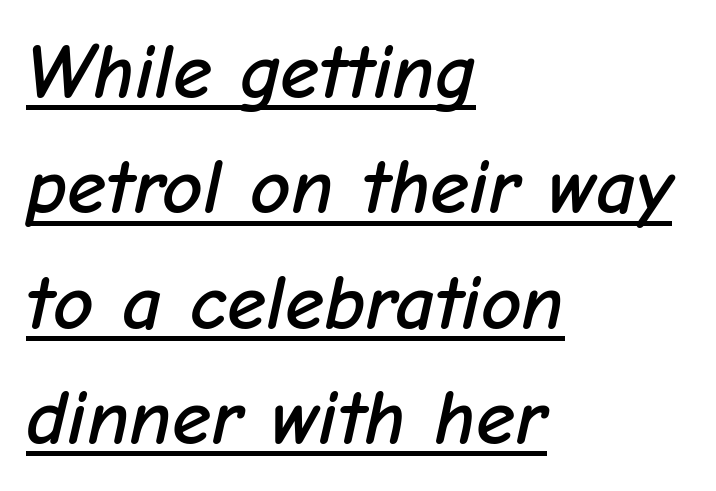
Each letter keeps its own natural width here, so spacing adapts to shape. The lettering is marked with a stroke running underneath it. There's an unmistakable incline to the writing here. Notice how the passage keeps a crisp vertical edge on the left only. A typesetter would call this zero additional tracking.
